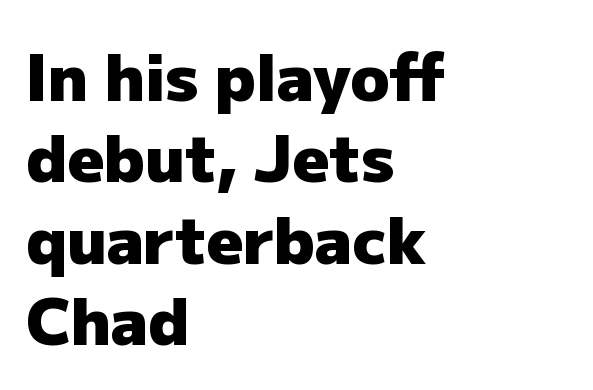
The image shows 64 px heavy sans-serif type, upright; set left-aligned, normal line spacing (1.27x), normal letter spacing, not underlined; low stroke contrast and a medium x-height.
